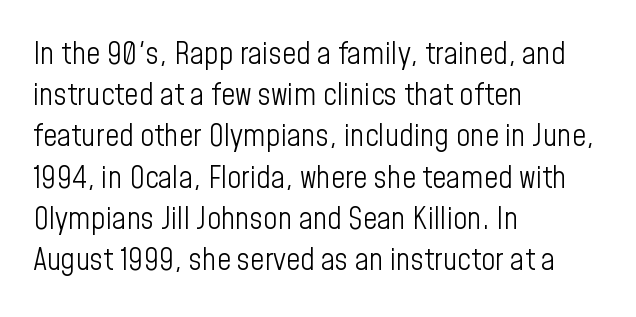
{"serif": "no", "italic": "no", "bold": "no", "weight": "light", "width": "condensed", "stroke_contrast": "low", "x_height": "medium", "monospaced": "no", "underline": "no", "align": "left", "line_spacing": "normal", "line_spacing_ratio": 1.33, "letter_spacing": "normal", "letter_spacing_em": 0.0, "glyph_px": 31}
